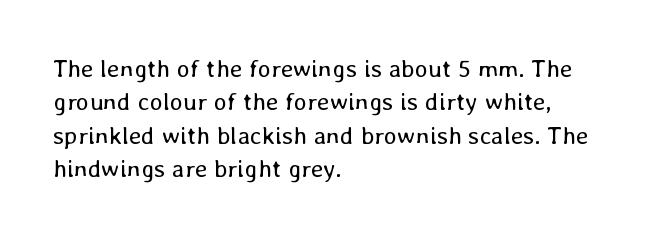
{"italic": "no", "bold": "no", "underline": "no", "align": "left", "line_spacing": "normal", "line_spacing_ratio": 1.34, "letter_spacing": "normal", "letter_spacing_em": 0.0, "glyph_px": 25}
